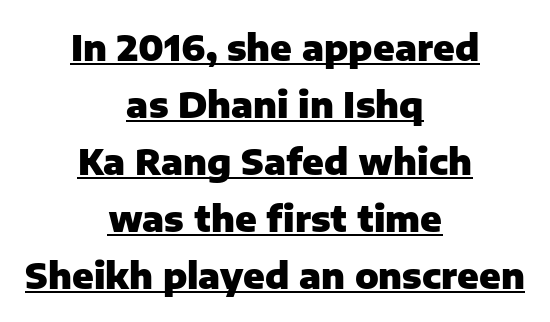
The image shows 35 px heavy sans-serif type, upright; set centered, normal line spacing (1.63x), normal letter spacing, underlined; low stroke contrast and a medium x-height.
